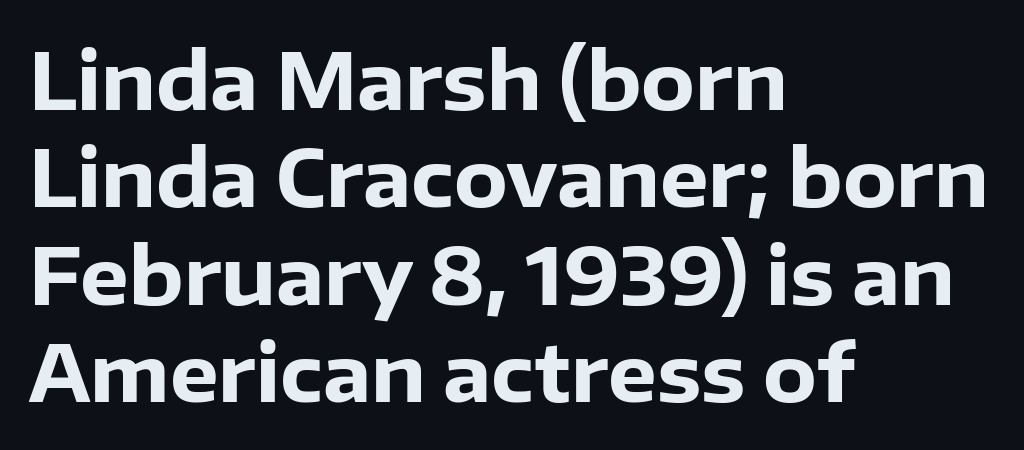
The image shows 78 px heavy sans-serif type, upright; set left-aligned, normal line spacing (1.25x), normal letter spacing, not underlined; low stroke contrast and a medium x-height.
